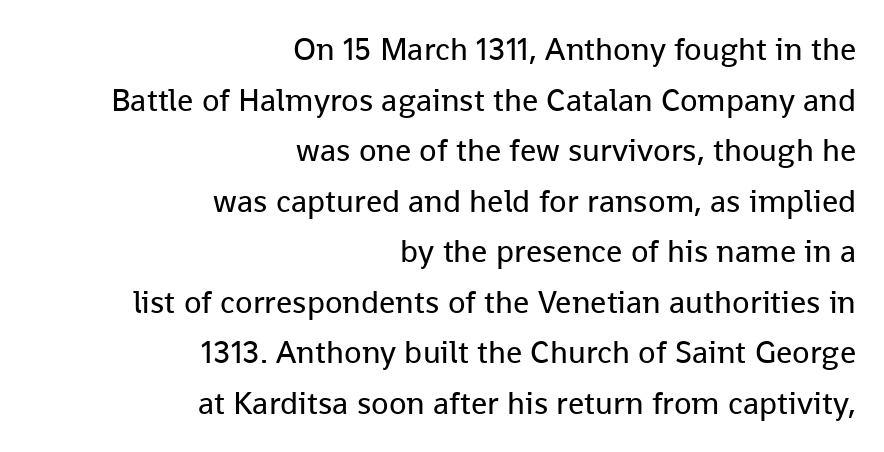
The image shows 32 px regular-weight sans-serif type, upright; set right-aligned, normal line spacing (1.58x), normal letter spacing, not underlined; low stroke contrast and a medium x-height.
